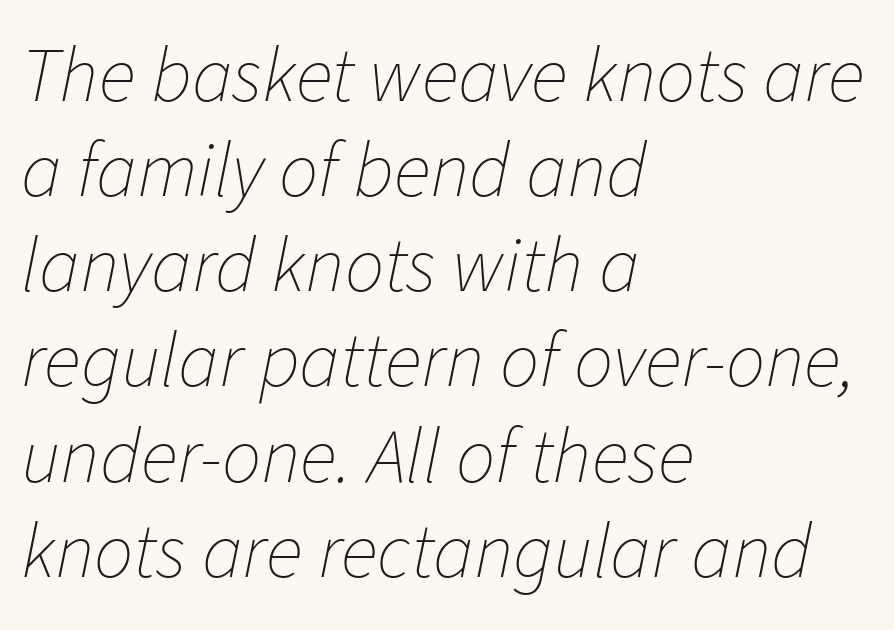
The image shows 78 px thin type, italic (leaning right); set left-aligned, line spacing 1.22x, normal letter spacing, not underlined; low stroke contrast and a medium x-height.
